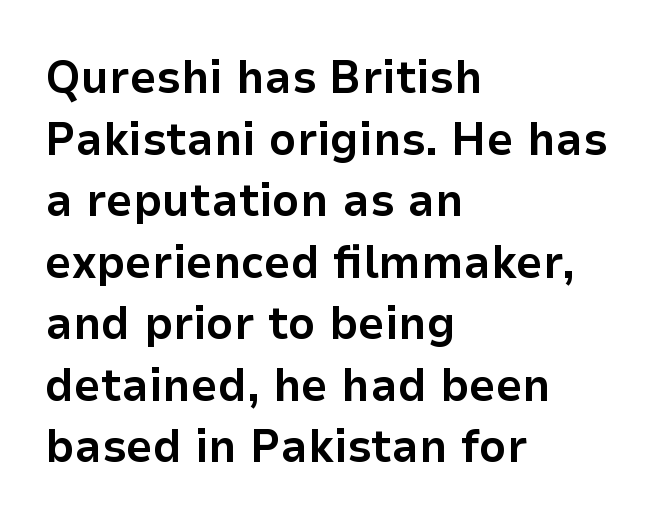
The image shows 47 px bold sans-serif type, upright; set left-aligned, normal line spacing (1.31x), normal letter spacing, not underlined; low stroke contrast and a medium x-height.
